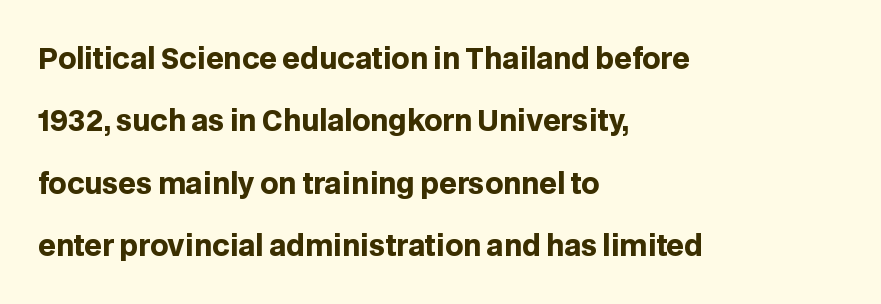
A typesetter would call this zero additional tracking. The text was rendered using a sans face with plain stroke endings. The lines are quadded left. Descenders are the only things crossing below the line. Notice how thick the strokes are: this is what a full bold looks like. Horizontal bands of white between lines are thick stripes.
